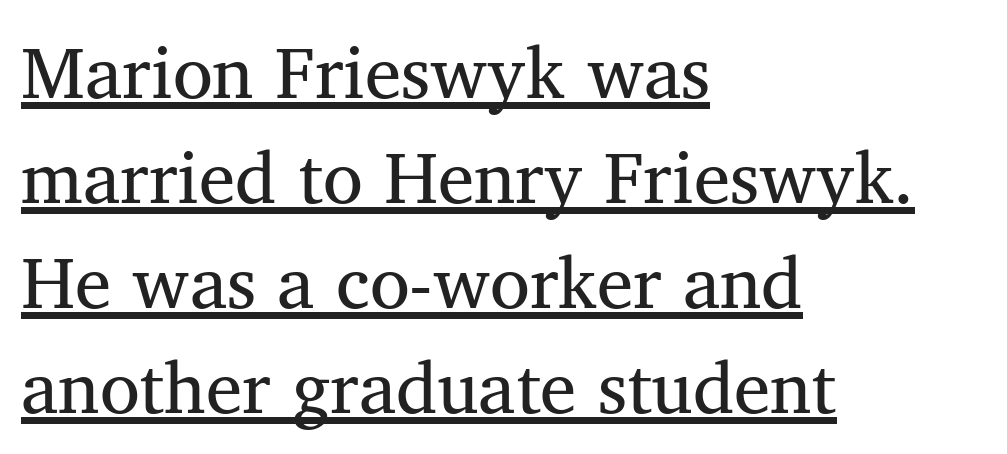
The image shows 73 px regular-weight serif type, upright; set left-aligned, normal line spacing (1.44x), normal letter spacing, underlined; medium stroke contrast and a medium x-height.
